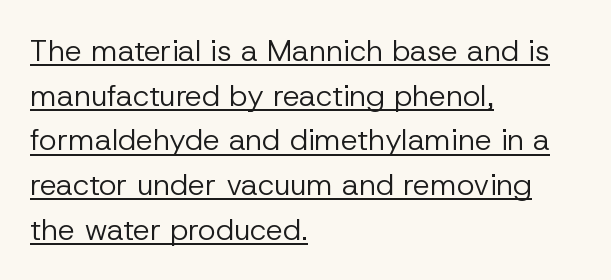
The image shows 30 px regular-weight sans-serif type, upright; set left-aligned, normal line spacing (1.49x), normal letter spacing, underlined; low stroke contrast and a medium x-height.
